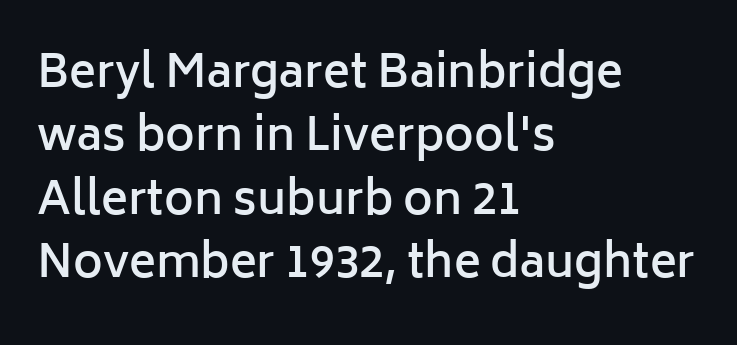
The face used here is proportionally spaced, like ordinary book or web type. The paragraph has a hard left edge and a soft right edge. The type family on display is of the sans-serif kind. Rule under the text: the space is simply empty.
